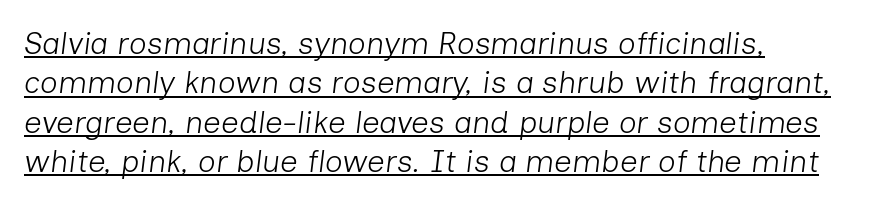
These lines keep a tight, regular rhythm from letter to letter. Do the characters align in a grid? No, the font is proportional. The letters are slanted; this is an italic face. A light-to-regular cut is what we see here. Quick note: underline on. The leading is moderate, giving the passage an even texture.
